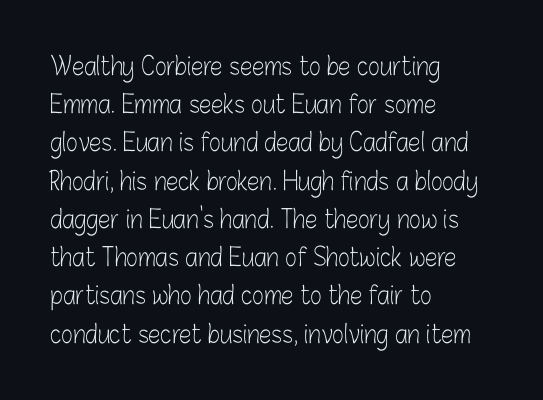
{"italic": "no", "bold": "no", "underline": "no", "align": "left", "line_spacing": "normal", "line_spacing_ratio": 1.53, "letter_spacing": "normal", "letter_spacing_em": 0.0, "glyph_px": 25}
